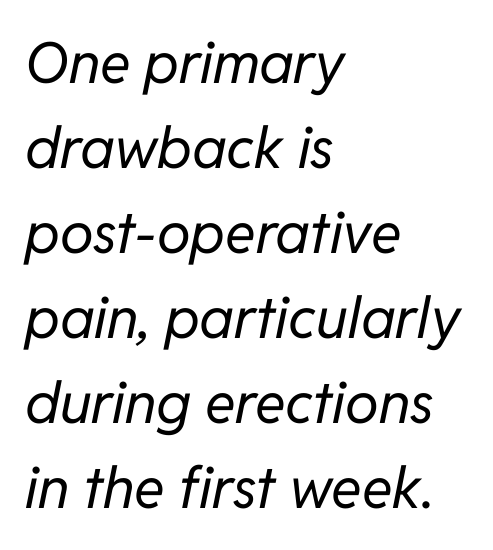
{"italic": "yes", "lean": "right", "slant_degrees": 11, "bold": "no", "weight": "regular", "width": "normal", "stroke_contrast": "low", "x_height": "medium", "monospaced": "no", "underline": "no", "align": "left", "line_spacing": "normal", "line_spacing_ratio": 1.49, "letter_spacing": "normal", "letter_spacing_em": 0.0, "glyph_px": 57}
